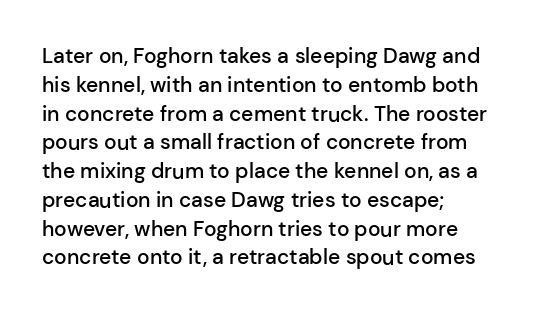
The image shows 21 px text type, upright; set left-aligned, normal line spacing (1.37x), normal letter spacing, not underlined.
